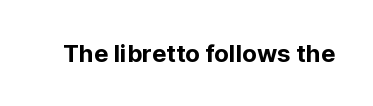
Observe the ordinary spacing: letters are neighbours, not strangers. Underline: absent. Rendered with straight, roman letterforms.
